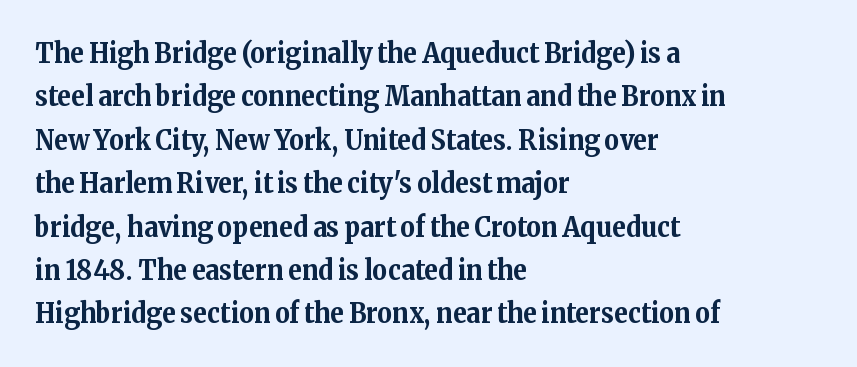
{"serif": "yes", "italic": "no", "bold": "yes", "weight": "bold", "width": "normal", "stroke_contrast": "medium", "x_height": "medium", "monospaced": "no", "underline": "no", "align": "left", "line_spacing": "normal", "line_spacing_ratio": 1.55, "letter_spacing": "normal", "letter_spacing_em": 0.0, "glyph_px": 28}
